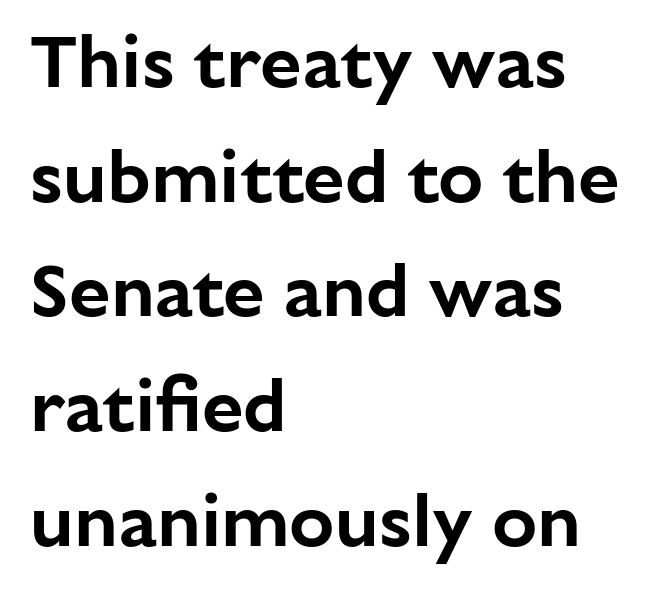
Font category for this specimen: sans-serif. Rule under the text: the space is simply empty. The rendering uses natural spacing where letterforms have individual widths. The passage is arranged the way most books set body copy — flush left. Posture: straight, roman, zero tilt. Standard letterfit; no display-style spreading of the glyphs.
